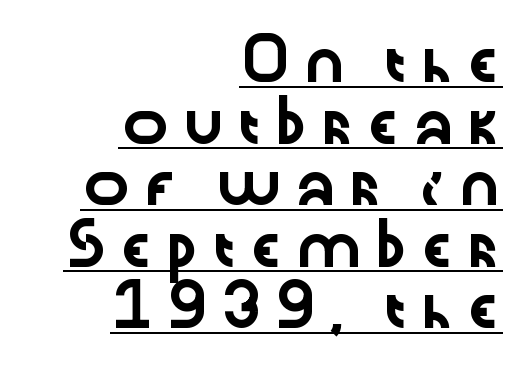
The image shows 39 px wide sans-serif type, upright; set right-aligned, normal line spacing (1.58x), unusually wide letter spacing (+0.23 em), underlined; low stroke contrast and a medium x-height.
